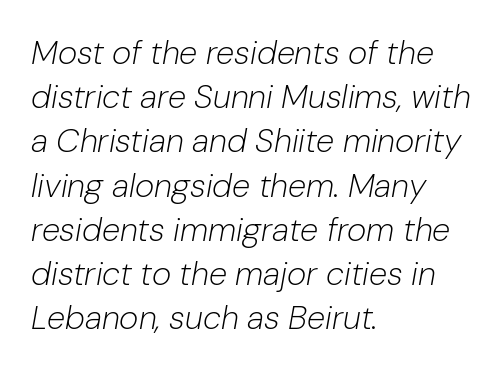
Q: Is the text bold? A: No.
Q: Is the text italic (slanted)? A: Yes, it leans right by about 10 degrees.
Q: Is the text underlined? A: No.
Q: How is the paragraph aligned? A: Left-aligned.
Q: Is the spacing between letters normal or unusually wide? A: Normal.
Q: Is the spacing between lines tight, normal or loose? A: Normal.
Q: Width (condensed, normal, or wide)? A: Normal.
Q: Stroke contrast? A: Low.
Q: x-height? A: Medium.
Q: Monospaced? A: No.
